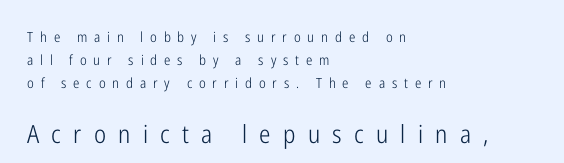
Small over large — that's the arrangement of the two blocks here. You can tell it's not italic because the verticals are truly vertical. Does the copy run flush right? No — it runs flush left. The font is comparable to plain body text, perhaps lighter. A bare baseline throughout the passage. The face used here is rendered with a markedly widened letterfit.
